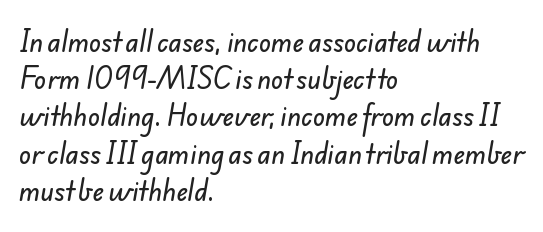
Q: Is the text underlined? A: No.
Q: How is the paragraph aligned? A: Left-aligned.
Q: Is the spacing between letters normal or unusually wide? A: Normal.
Q: Is the spacing between lines tight, normal or loose? A: Normal.
